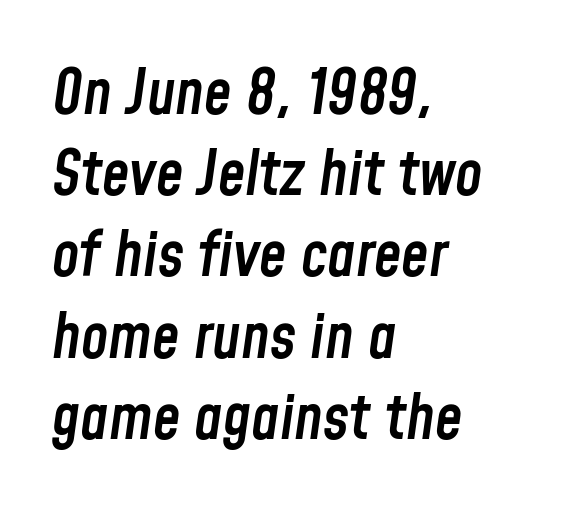
The image shows 62 px semibold, condensed type, italic (leaning right); set left-aligned, normal line spacing (1.31x), normal letter spacing, not underlined; low stroke contrast and a medium x-height.
